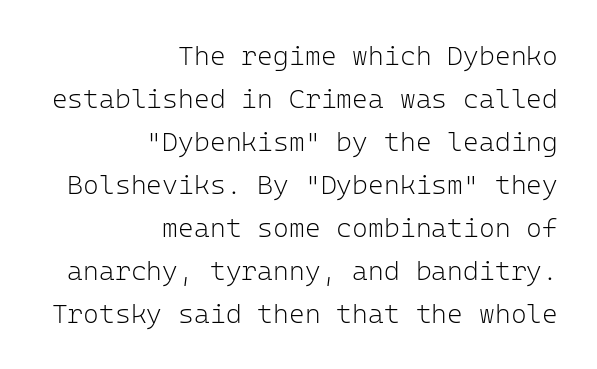
Q: Is the text bold? A: No.
Q: Is the text italic (slanted)? A: No, it is upright.
Q: Is the text underlined? A: No.
Q: How is the paragraph aligned? A: Right-aligned.
Q: Is the spacing between letters normal or unusually wide? A: Normal.
Q: Is the spacing between lines tight, normal or loose? A: Normal.
